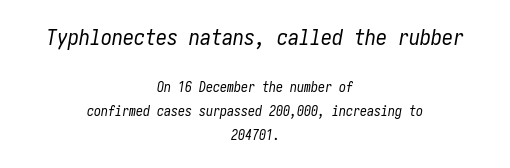
{"italic": "yes", "lean": "right", "slant_degrees": 10, "bold": "no", "underline": "no", "align": "center", "line_spacing_ratio": 1.71, "letter_spacing": "normal", "letter_spacing_em": 0.0, "larger_block": "first", "size_ratio": 1.57, "glyph_px": 22}
